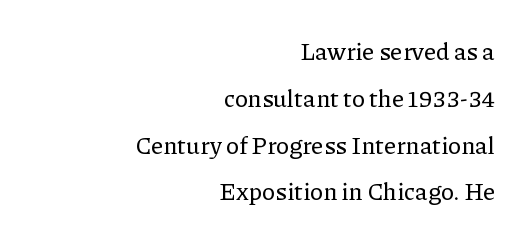
{"italic": "no", "underline": "no", "align": "right", "line_spacing": "loose", "line_spacing_ratio": 1.95, "letter_spacing": "normal", "letter_spacing_em": 0.0, "glyph_px": 24}
